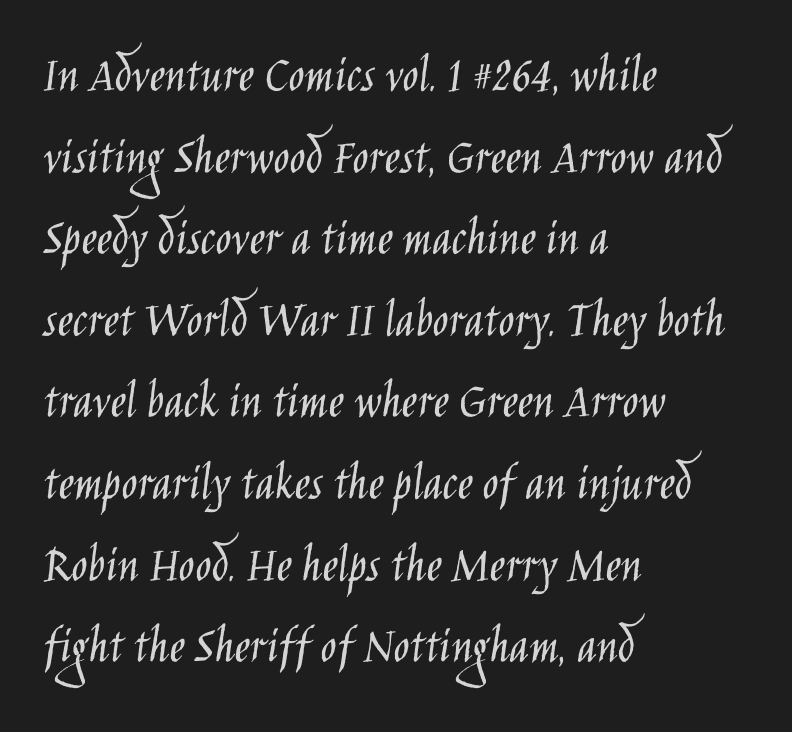
Q: Is the text bold? A: No.
Q: Is the text italic (slanted)? A: Yes.
Q: Is the typeface a serif or a sans-serif typeface? A: Sans-serif.
Q: Is the text underlined? A: No.
Q: How is the paragraph aligned? A: Left-aligned.
Q: Is the spacing between letters normal or unusually wide? A: Normal.
Q: Is the spacing between lines tight, normal or loose? A: Normal.
Q: Width (condensed, normal, or wide)? A: Condensed.
Q: Stroke contrast? A: Low.
Q: x-height? A: Large.
Q: Monospaced? A: No.
